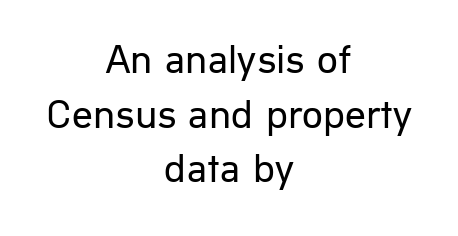
{"serif": "no", "italic": "no", "bold": "no", "weight": "regular", "width": "normal", "stroke_contrast": "low", "x_height": "medium", "monospaced": "no", "underline": "no", "align": "center", "line_spacing": "normal", "line_spacing_ratio": 1.33, "letter_spacing": "normal", "letter_spacing_em": 0.0, "glyph_px": 41}
